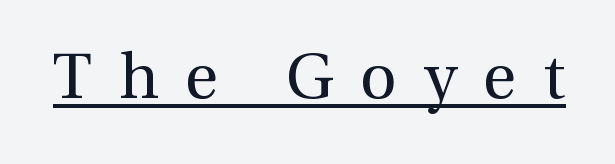
This is not heavy type; no bold has been used. Is this a sans? No — the strokes have serifs. Caption: lettering with a line underneath. The tracking reads as deliberately expanded to a designer's eye. Each letter keeps its own natural width here, so spacing adapts to shape.
